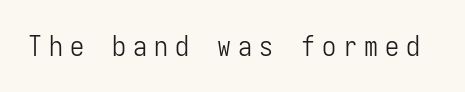
The image shows 28 px light, condensed sans-serif type, upright, monospaced; set unusually wide letter spacing (+0.25 em), not underlined; low stroke contrast and a medium x-height.
